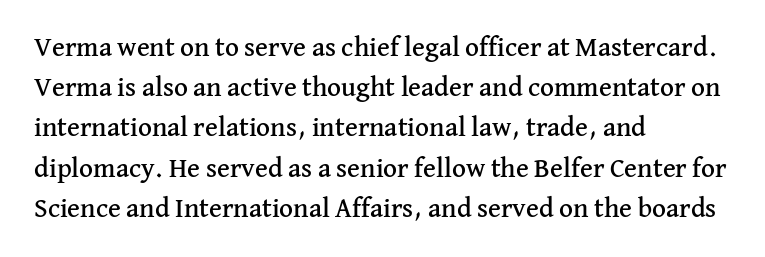
{"italic": "no", "underline": "no", "align": "left", "line_spacing": "normal", "line_spacing_ratio": 1.49, "letter_spacing": "normal", "letter_spacing_em": 0.0, "glyph_px": 27}
